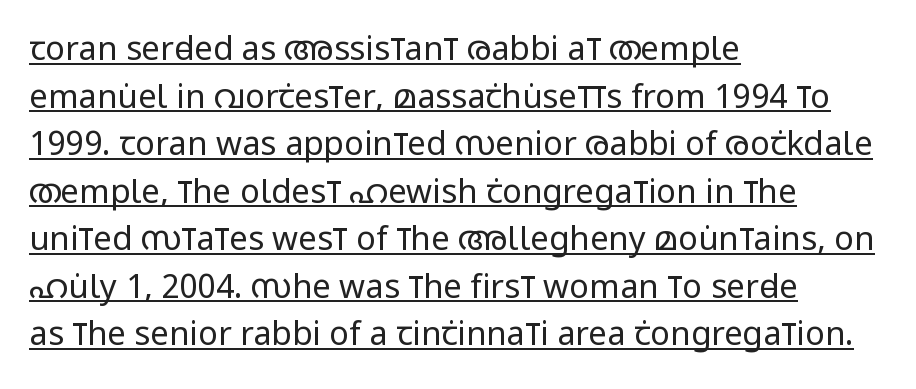
Q: Is the text bold? A: No.
Q: Is the text italic (slanted)? A: No, it is upright.
Q: Is the typeface a serif or a sans-serif typeface? A: Sans-serif.
Q: Is the text underlined? A: Yes.
Q: How is the paragraph aligned? A: Left-aligned.
Q: Is the spacing between letters normal or unusually wide? A: Normal.
Q: Is the spacing between lines tight, normal or loose? A: Normal.
Q: Width (condensed, normal, or wide)? A: Condensed.
Q: Stroke contrast? A: Low.
Q: x-height? A: Large.
Q: Monospaced? A: No.
